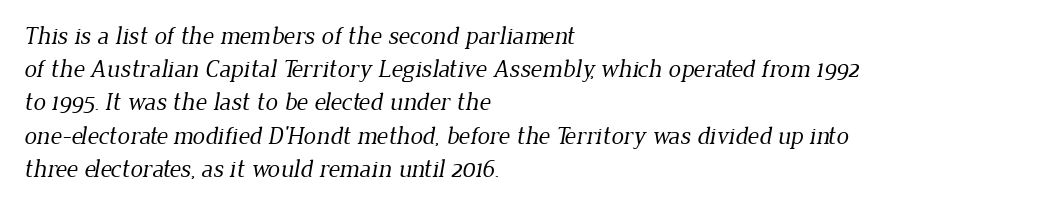
The image shows 25 px text type; set left-aligned, normal line spacing (1.33x), normal letter spacing, not underlined.
